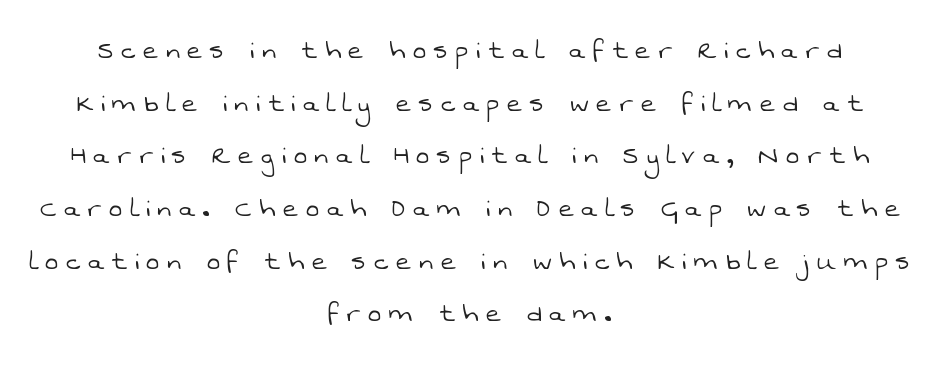
The image shows 31 px light sans-serif type; set centered, normal line spacing (1.7x), unusually wide letter spacing (+0.26 em), not underlined; low stroke contrast and a medium x-height.
